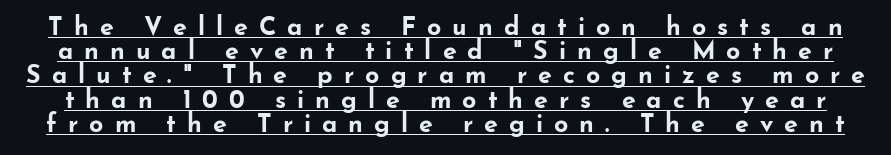
{"italic": "no", "bold": "yes", "underline": "yes", "line_spacing": "tight", "line_spacing_ratio": 0.97, "letter_spacing": "wide", "letter_spacing_em": 0.44, "glyph_px": 25}
